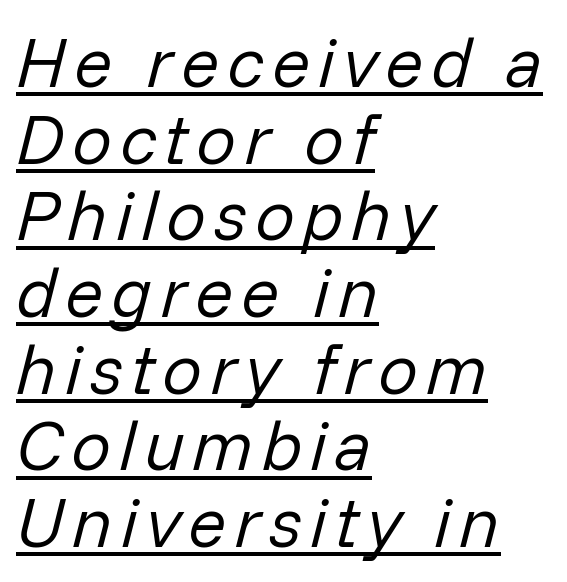
The image shows 71 px regular-weight type, italic (leaning right); set left-aligned, tight line spacing (1.08x), underlined; low stroke contrast and a medium x-height.
